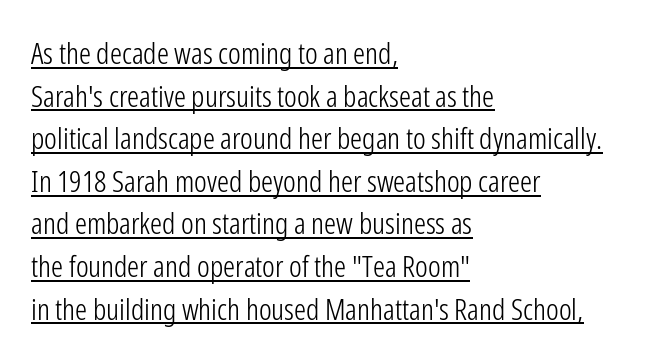
Q: Is the text bold? A: No.
Q: Is the text italic (slanted)? A: No, it is upright.
Q: Is the typeface a serif or a sans-serif typeface? A: Sans-serif.
Q: Is the text underlined? A: Yes.
Q: How is the paragraph aligned? A: Left-aligned.
Q: Is the spacing between letters normal or unusually wide? A: Normal.
Q: Is the spacing between lines tight, normal or loose? A: Normal.
Q: Width (condensed, normal, or wide)? A: Condensed.
Q: Stroke contrast? A: Low.
Q: x-height? A: Medium.
Q: Monospaced? A: No.
